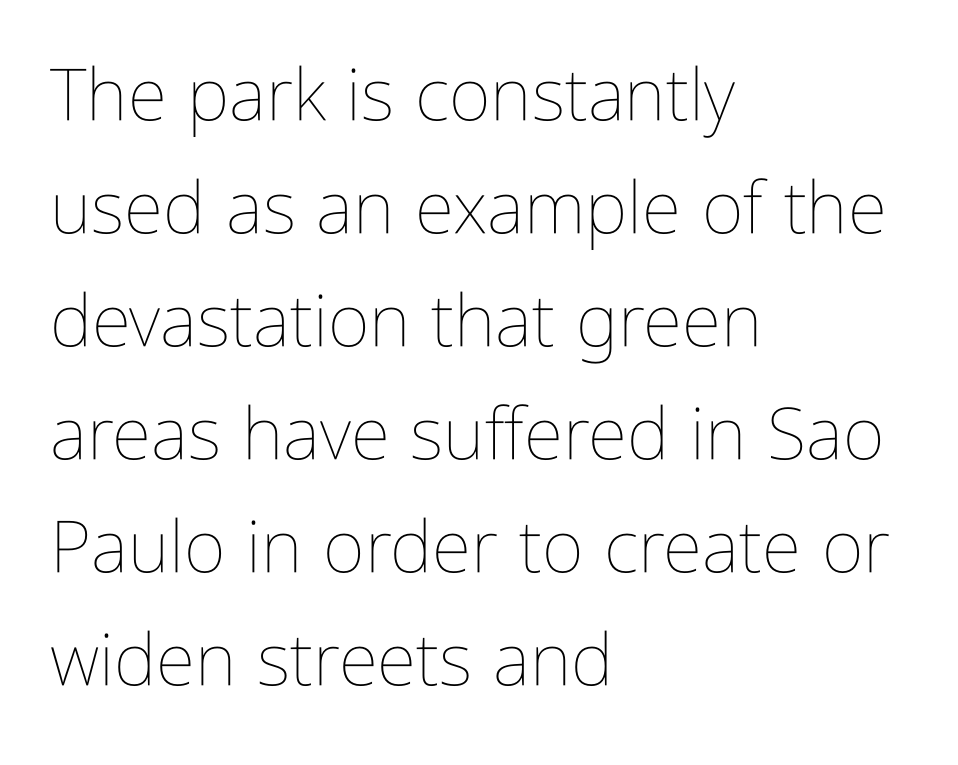
{"italic": "no", "bold": "no", "weight": "thin", "width": "condensed", "stroke_contrast": "low", "x_height": "medium", "monospaced": "no", "underline": "no", "align": "left", "line_spacing": "normal", "line_spacing_ratio": 1.57, "letter_spacing": "normal", "letter_spacing_em": 0.0, "glyph_px": 72}
